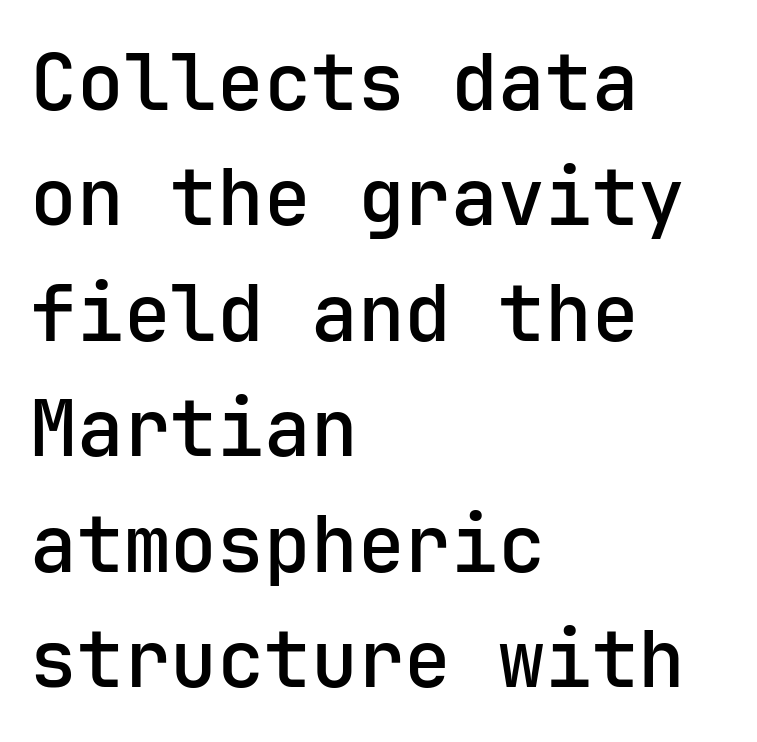
Every letter is mildly thick-stroked: semibold rather than bold. Rendered with straight, roman letterforms. Any mark beneath the type? The region is blank. The type family on display is of the sans-serif kind. Words appear dense and cohesive because spacing is normal. The typesetter chose a ragged-right arrangement here.
